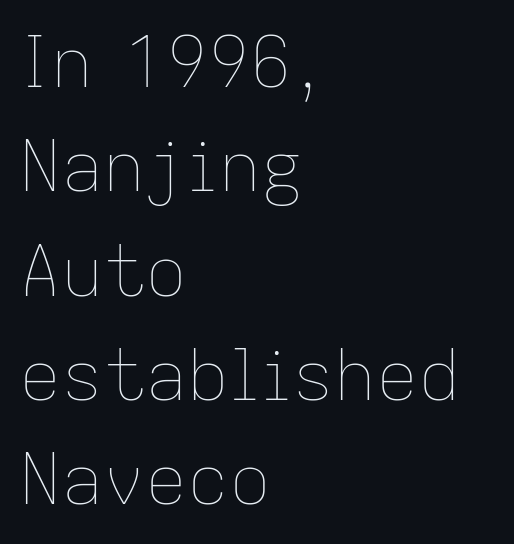
This sample uses an upright cut, with every glyph sitting square on the baseline. The face looks like a standard text weight, possibly lighter. Character widths vary here, with narrow letters taking less room than wide ones. Type without underlining. Is there much room between lines? A standard amount, neither cramped nor airy. The letters sit at their default tracking, neither squeezed nor spread.
